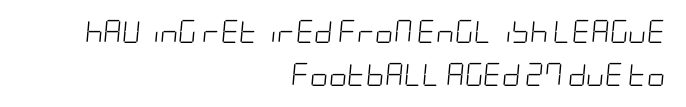
{"italic": "yes", "lean": "right", "slant_degrees": 5, "bold": "no", "underline": "no", "align": "right", "line_spacing_ratio": 1.87, "letter_spacing": "normal", "letter_spacing_em": 0.0, "glyph_px": 23}
